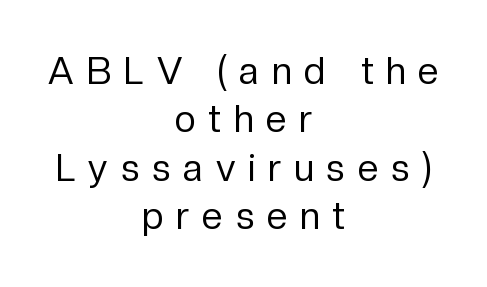
The image shows 37 px regular-weight sans-serif type, upright; set centered, normal line spacing (1.31x), unusually wide letter spacing (+0.35 em), not underlined; low stroke contrast and a medium x-height.
